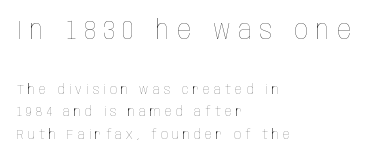
Casual observation: everything's shoved over to the left. The emphasis by scale lands on block number one, above. Is there much room between lines? A standard amount, neither cramped nor airy. Anything drawn beneath the words? Only blank space. Every stem runs plumb, perpendicular to the baseline. The passage shown has open, widely tracked lettering throughout.
